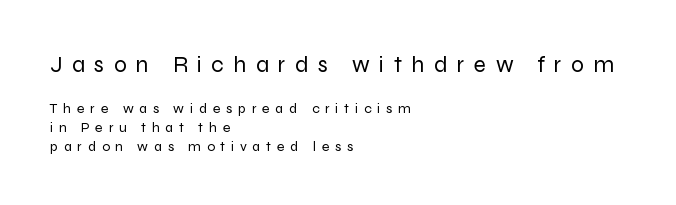
The tracking jumps out immediately: characters are airy and widely separated. The rendering anchors every line to the left-hand side. Every character sits straight up, as roman type does. The upper block of text is set noticeably larger than the block beneath it.
